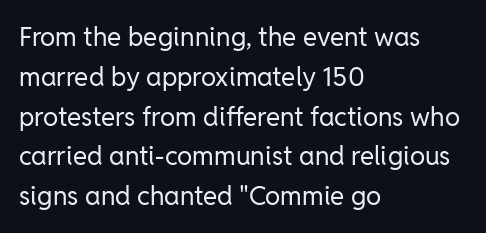
Nobody touched the tracking dial on this one. Line starts are locked; line ends wander. The block of text has a typical density, with ordinary space between rows. The glyphs are unaccompanied by any horizontal stroke below them. Notice how the stems are strictly vertical — no italics here. These glyphs show unthickened strokes, regular width or finer.
